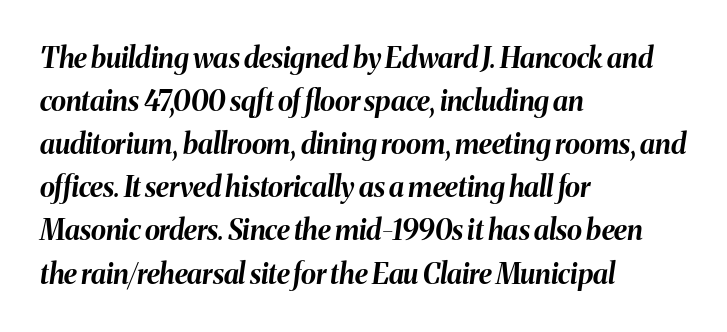
{"italic": "yes", "lean": "right", "slant_degrees": 8, "bold": "yes", "weight": "bold", "width": "normal", "stroke_contrast": "medium", "x_height": "medium", "monospaced": "no", "underline": "no", "align": "left", "line_spacing": "normal", "line_spacing_ratio": 1.54, "letter_spacing": "normal", "letter_spacing_em": 0.0, "glyph_px": 28}
